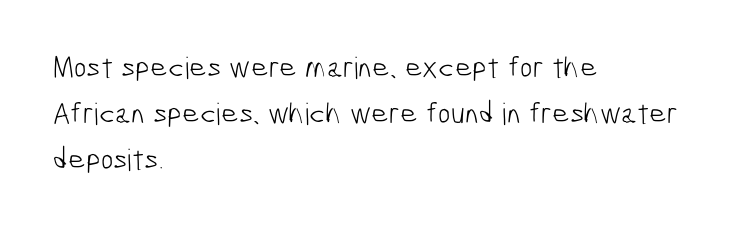
The image shows 30 px light, condensed sans-serif type; set left-aligned, normal line spacing (1.53x), normal letter spacing, not underlined; low stroke contrast and a medium x-height.
